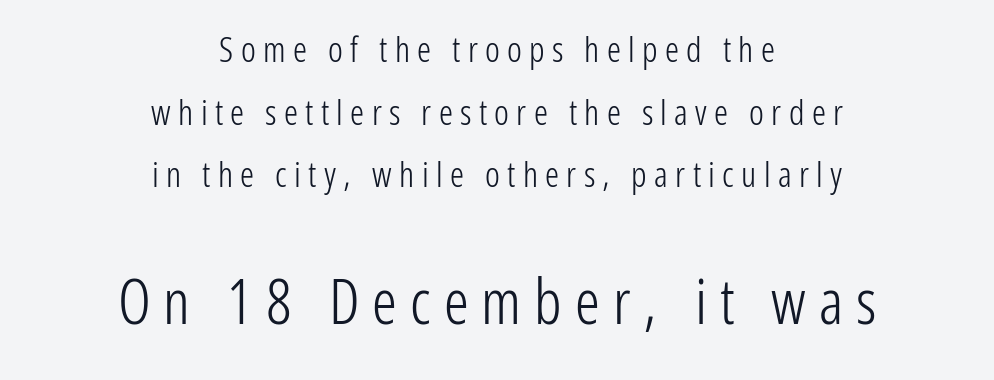
Typographically, this falls in the sans-serif category. Think of a printed novel: that variable character pitch is what you see here. The rendering inserts visible extra space after every character. These lines stack symmetrically, like a column narrowing and widening about its center. Is the stroke heavy? The answer is a plain regular-or-lighter. Every character sits straight up, as roman type does.
